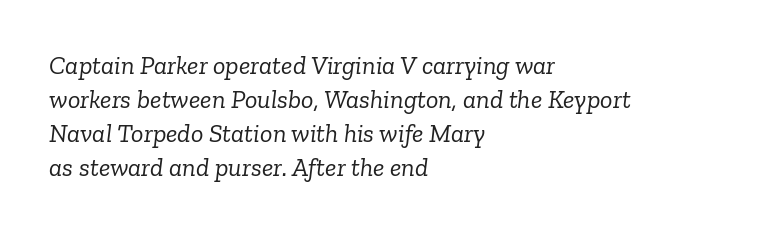
Q: Is the text bold? A: No.
Q: Is the text italic (slanted)? A: Yes, it leans right by about 6 degrees.
Q: Is the text underlined? A: No.
Q: How is the paragraph aligned? A: Left-aligned.
Q: Is the spacing between letters normal or unusually wide? A: Normal.
Q: Is the spacing between lines tight, normal or loose? A: Normal.
